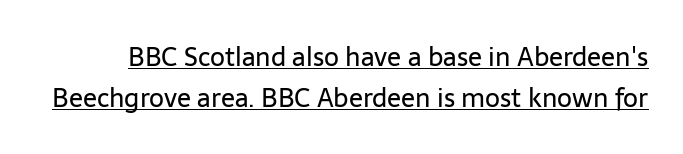
{"italic": "no", "bold": "no", "underline": "yes", "line_spacing": "normal", "line_spacing_ratio": 1.57, "letter_spacing": "normal", "letter_spacing_em": 0.0, "glyph_px": 26}
